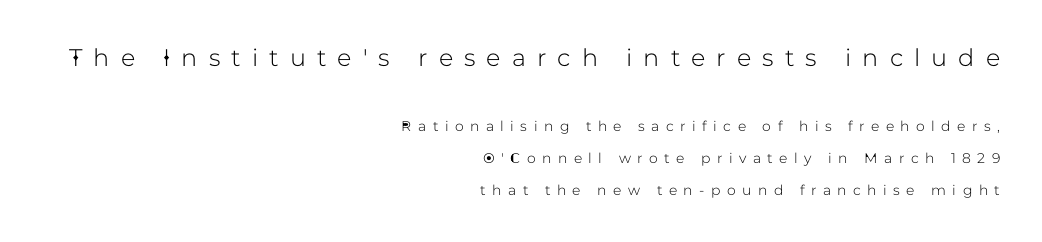
Q: Is the text italic (slanted)? A: No, it is upright.
Q: Is the text underlined? A: No.
Q: How is the paragraph aligned? A: Right-aligned.
Q: Is the spacing between letters normal or unusually wide? A: Unusually wide.
Q: Is the spacing between lines tight, normal or loose? A: Loose.
Q: Which block of text is set in a larger size, the first (top) or the second (bottom)? A: The first (top) one.
